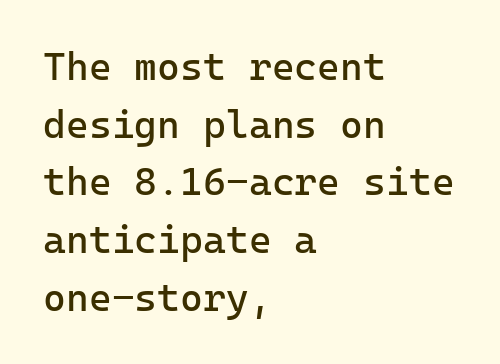
The line texture is even and compact thanks to regular tracking. Unlike a traditional serif, this face leaves its strokes unadorned. Italic: no, the glyphs are upright roman. Is the stroke heavy? The answer is a plain regular-or-lighter. Short and long lines alike share a common starting point at left. Horizontal bands of white between lines are of average thickness.
